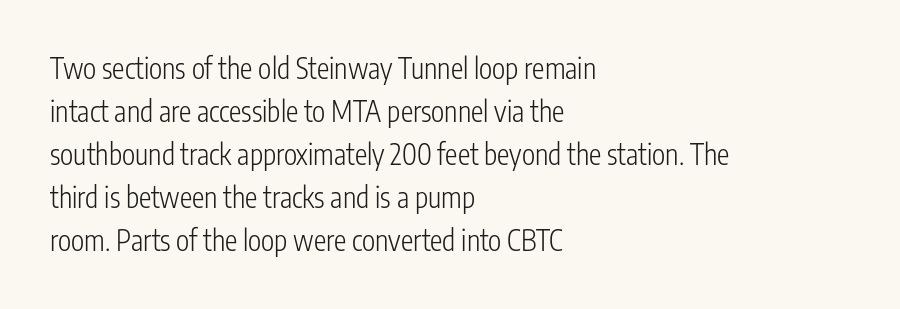
Q: Is the text bold? A: No.
Q: Is the text italic (slanted)? A: No, it is upright.
Q: Is the typeface a serif or a sans-serif typeface? A: Sans-serif.
Q: Is the text underlined? A: No.
Q: How is the paragraph aligned? A: Left-aligned.
Q: Is the spacing between letters normal or unusually wide? A: Normal.
Q: Is the spacing between lines tight, normal or loose? A: Normal.
Q: Width (condensed, normal, or wide)? A: Condensed.
Q: Stroke contrast? A: Low.
Q: x-height? A: Medium.
Q: Monospaced? A: No.
